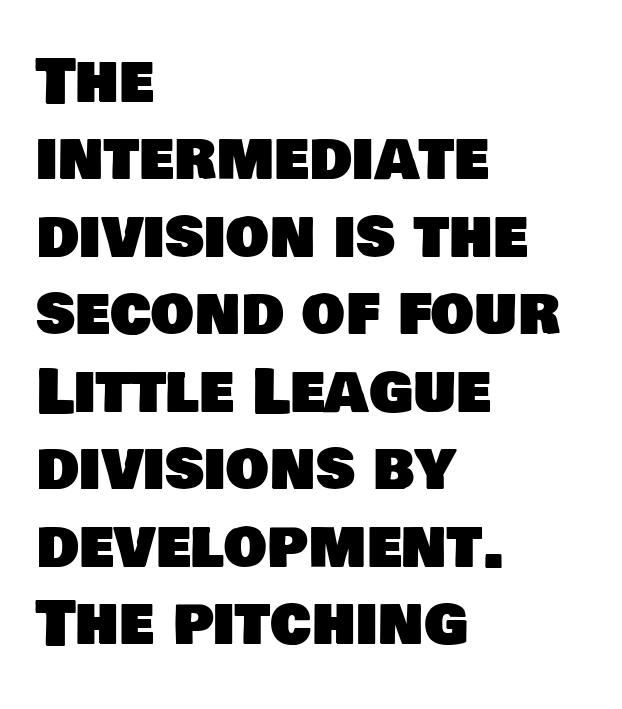
The image shows 61 px sans-serif type; set left-aligned, normal line spacing (1.27x), normal letter spacing, not underlined; low stroke contrast and a large x-height.
